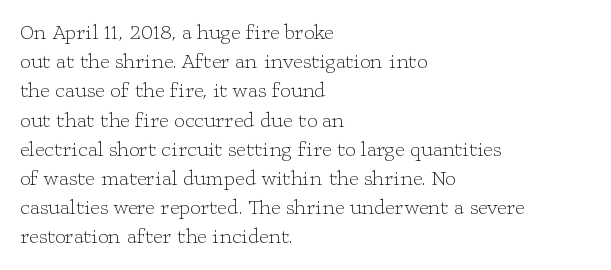
{"italic": "no", "bold": "no", "underline": "no", "align": "left", "line_spacing": "normal", "line_spacing_ratio": 1.39, "letter_spacing": "normal", "letter_spacing_em": 0.0, "glyph_px": 21}
